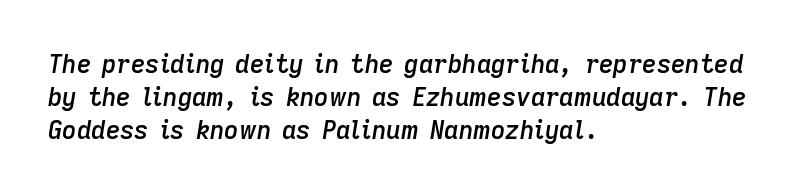
Q: Is the text bold? A: Semi-bold.
Q: Is the text italic (slanted)? A: Yes, it leans right by about 9 degrees.
Q: Is the text underlined? A: No.
Q: How is the paragraph aligned? A: Left-aligned.
Q: Is the spacing between letters normal or unusually wide? A: Normal.
Q: Is the spacing between lines tight, normal or loose? A: Normal.
